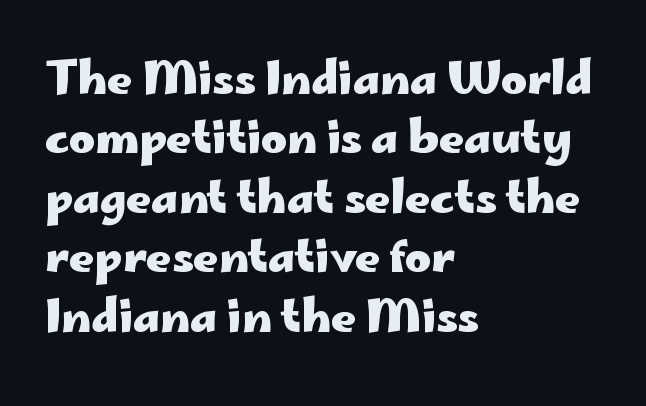
The image shows 44 px heavy, wide sans-serif type, upright; set left-aligned, normal line spacing (1.35x), normal letter spacing, not underlined; low stroke contrast and a small x-height.
